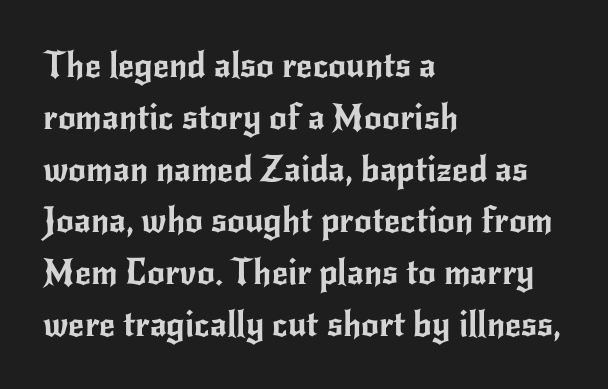
Q: Is the text italic (slanted)? A: No, it is upright.
Q: Is the typeface a serif or a sans-serif typeface? A: Sans-serif.
Q: Is the text underlined? A: No.
Q: How is the paragraph aligned? A: Left-aligned.
Q: Is the spacing between letters normal or unusually wide? A: Normal.
Q: Is the spacing between lines tight, normal or loose? A: Normal.
Q: Width (condensed, normal, or wide)? A: Normal.
Q: Stroke contrast? A: Low.
Q: x-height? A: Small.
Q: Monospaced? A: No.
